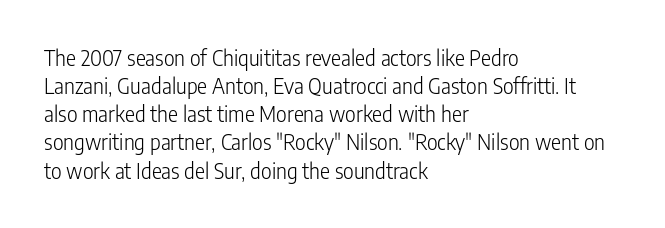
Visually the block forms a straight wall on the left and a jagged coastline on the right. Style check: upright. Bold? No — there's no thickening of the strokes. Notice how descenders clear the ascenders below comfortably — that's standard leading. Each word holds together tightly as a unit, with standard inter-letter gaps.
